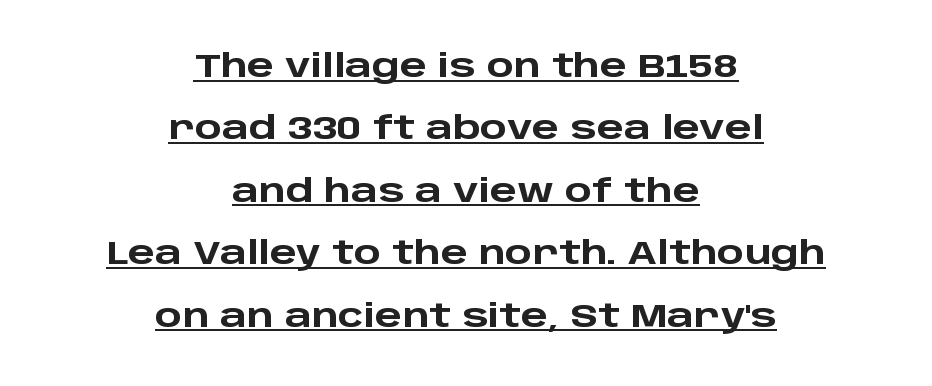
The image shows 32 px heavy, wide sans-serif type, upright; set centered, loose line spacing (1.95x), normal letter spacing, underlined; low stroke contrast and a large x-height.
